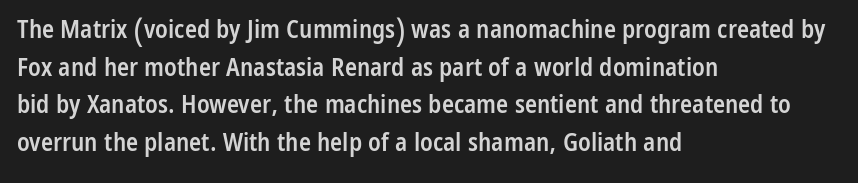
Q: Is the text bold? A: Semi-bold.
Q: Is the text italic (slanted)? A: No, it is upright.
Q: Is the text underlined? A: No.
Q: How is the paragraph aligned? A: Left-aligned.
Q: Is the spacing between letters normal or unusually wide? A: Normal.
Q: Is the spacing between lines tight, normal or loose? A: Normal.
